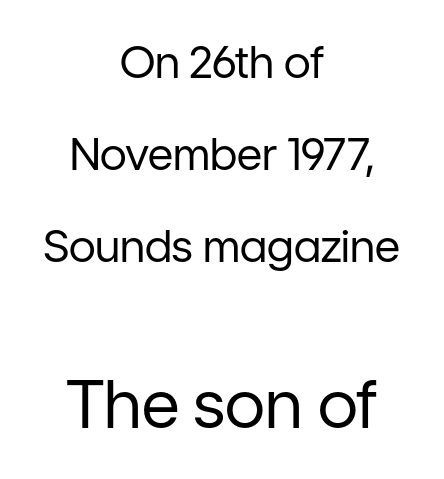
Honestly, there is no underline to notice here at all. Ink coverage per letter is moderate at most. Is this a fixed-width face? No — the glyphs have proportional, varying widths. What's the leading like? Stretched, with rows far apart. The whitespace from short lines is split evenly between both sides. The gaps between neighbouring characters are ordinary and unremarkable.
